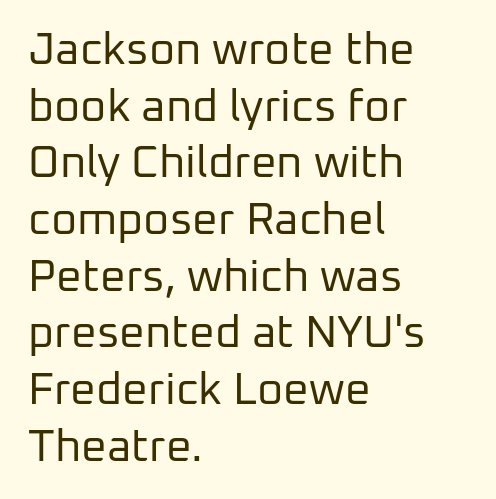
Q: Is the text bold? A: No.
Q: Is the text italic (slanted)? A: No, it is upright.
Q: Is the typeface a serif or a sans-serif typeface? A: Sans-serif.
Q: Is the text underlined? A: No.
Q: How is the paragraph aligned? A: Left-aligned.
Q: Is the spacing between letters normal or unusually wide? A: Normal.
Q: Is the spacing between lines tight, normal or loose? A: Normal.
Q: Width (condensed, normal, or wide)? A: Normal.
Q: Stroke contrast? A: Low.
Q: x-height? A: Medium.
Q: Monospaced? A: No.
